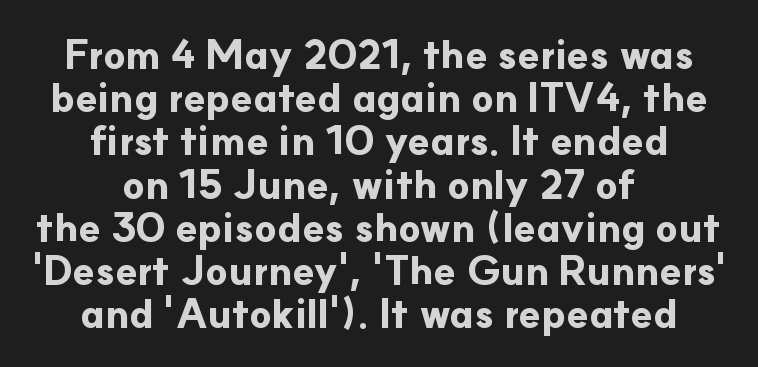
Ordinary non-slanted type is in use. The passage shown is typed in a proportional face where columns would drift. Horizontally, the lines are justified to the midpoint only. Font category for this specimen: sans-serif. Any mark beneath the type? The region is blank.
